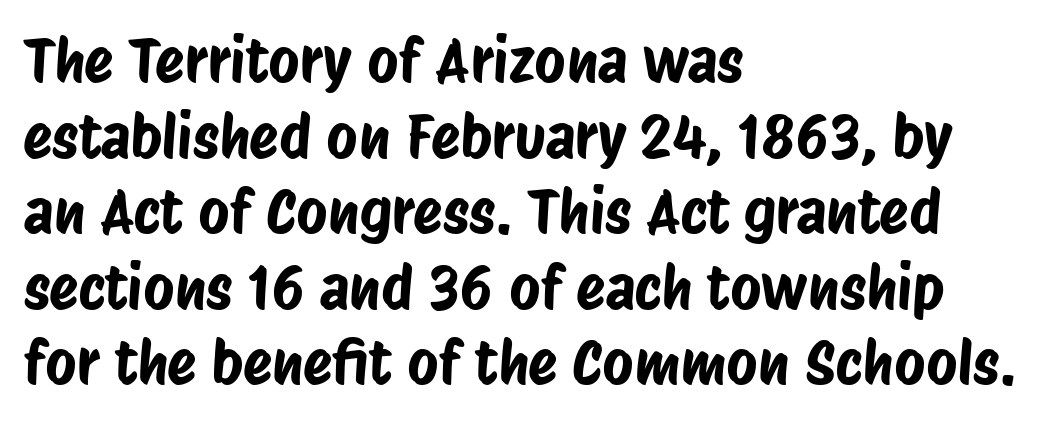
The image shows 60 px condensed sans-serif type; set left-aligned, normal line spacing (1.26x), normal letter spacing, not underlined; low stroke contrast and a large x-height.
